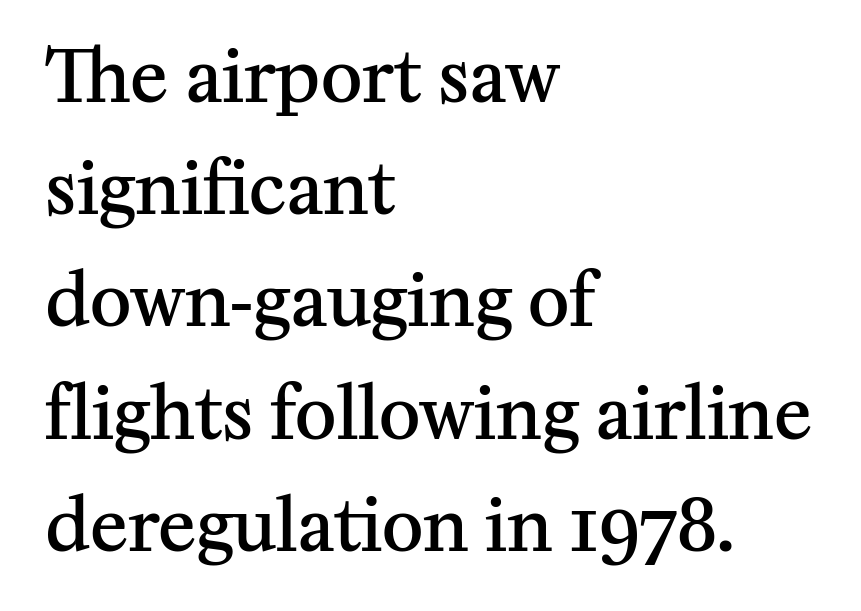
Q: Is the text bold? A: Semi-bold.
Q: Is the text italic (slanted)? A: No, it is upright.
Q: Is the typeface a serif or a sans-serif typeface? A: Serif.
Q: Is the text underlined? A: No.
Q: How is the paragraph aligned? A: Left-aligned.
Q: Is the spacing between letters normal or unusually wide? A: Normal.
Q: Is the spacing between lines tight, normal or loose? A: Normal.
Q: Width (condensed, normal, or wide)? A: Normal.
Q: Stroke contrast? A: Medium.
Q: x-height? A: Medium.
Q: Monospaced? A: No.
